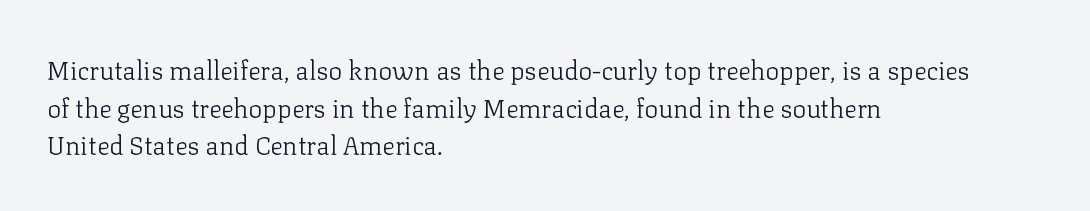
The image shows 26 px text type, upright; set left-aligned, normal line spacing (1.45x), normal letter spacing, not underlined.
